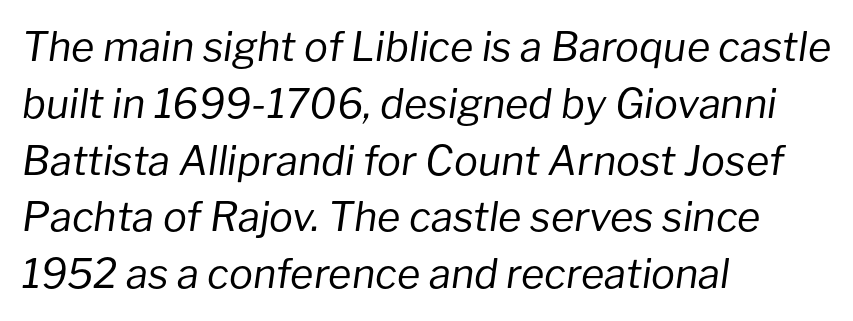
The image shows 40 px regular-weight type, italic (leaning right); set left-aligned, normal line spacing (1.42x), normal letter spacing, not underlined; low stroke contrast and a medium x-height.
